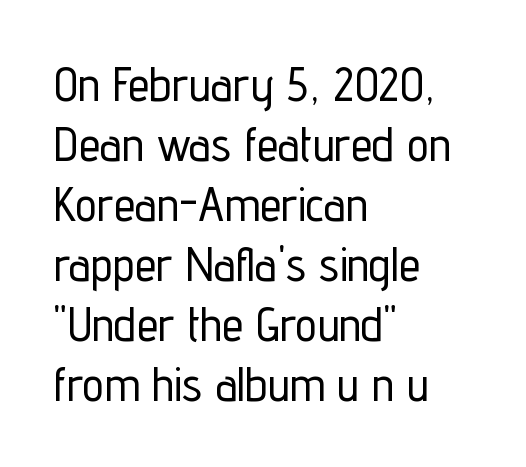
Q: Is the text italic (slanted)? A: No, it is upright.
Q: Is the typeface a serif or a sans-serif typeface? A: Sans-serif.
Q: Is the text underlined? A: No.
Q: How is the paragraph aligned? A: Left-aligned.
Q: Is the spacing between letters normal or unusually wide? A: Normal.
Q: Is the spacing between lines tight, normal or loose? A: Normal.
Q: Width (condensed, normal, or wide)? A: Condensed.
Q: Stroke contrast? A: Low.
Q: x-height? A: Medium.
Q: Monospaced? A: No.
